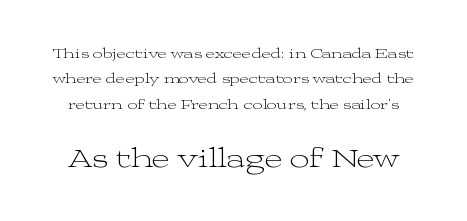
The image shows 27 px text type, upright; set line spacing 1.82x, normal letter spacing, not underlined; the second (bottom) block is 1.93x larger.
